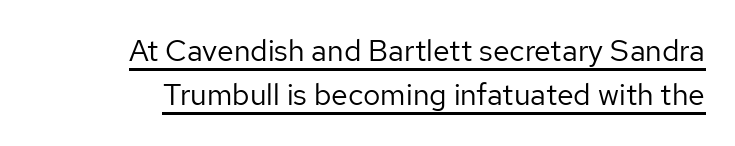
Varying glyph widths throughout — classic text-font behaviour. Honestly, the row spacing looks completely unremarkable. Weight class: somewhere from thin through regular. What stands out about the letter spacing? Nothing — it is the standard amount. You can tell it's not italic because the verticals are truly vertical. This sample carries an underscore along the baseline area.
